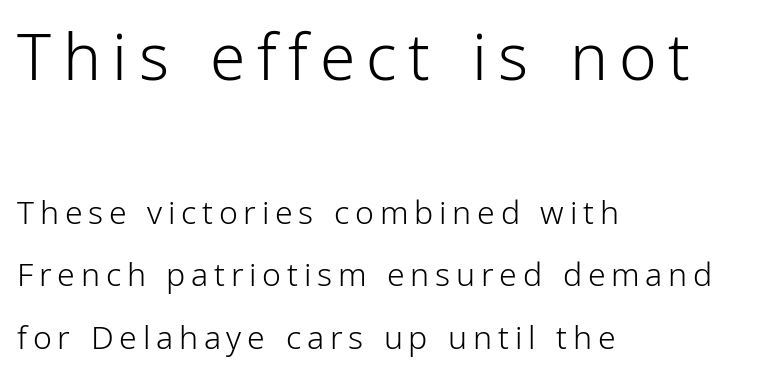
The image shows 64 px light, condensed sans-serif type, upright; set left-aligned, loose line spacing (1.94x), not underlined; the first (top) block is 2.0x larger; low stroke contrast and a medium x-height.
